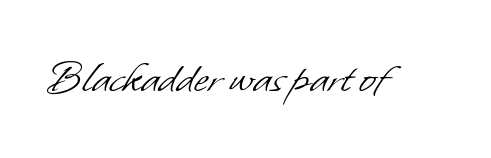
The area under the type is left untouched. Character widths vary here, with narrow letters taking less room than wide ones. A quiet, ordinary-to-light weight characterises the typeface. Nope, no serifs anywhere on these letters. Letter spacing: default.
